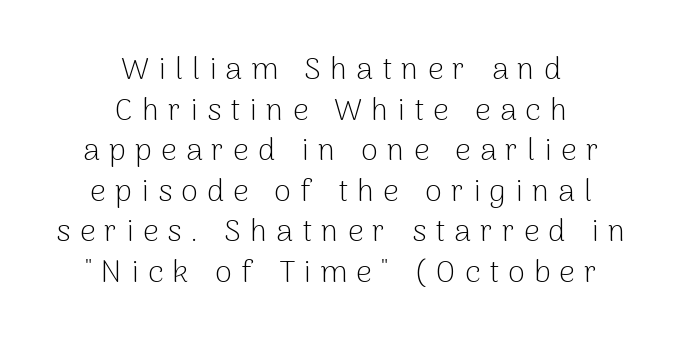
Q: Is the text bold? A: No.
Q: Is the text italic (slanted)? A: No, it is upright.
Q: Is the typeface a serif or a sans-serif typeface? A: Sans-serif.
Q: Is the text underlined? A: No.
Q: How is the paragraph aligned? A: Centered.
Q: Is the spacing between letters normal or unusually wide? A: Unusually wide.
Q: Is the spacing between lines tight, normal or loose? A: Normal.
Q: Width (condensed, normal, or wide)? A: Normal.
Q: Stroke contrast? A: Low.
Q: x-height? A: Medium.
Q: Monospaced? A: No.
